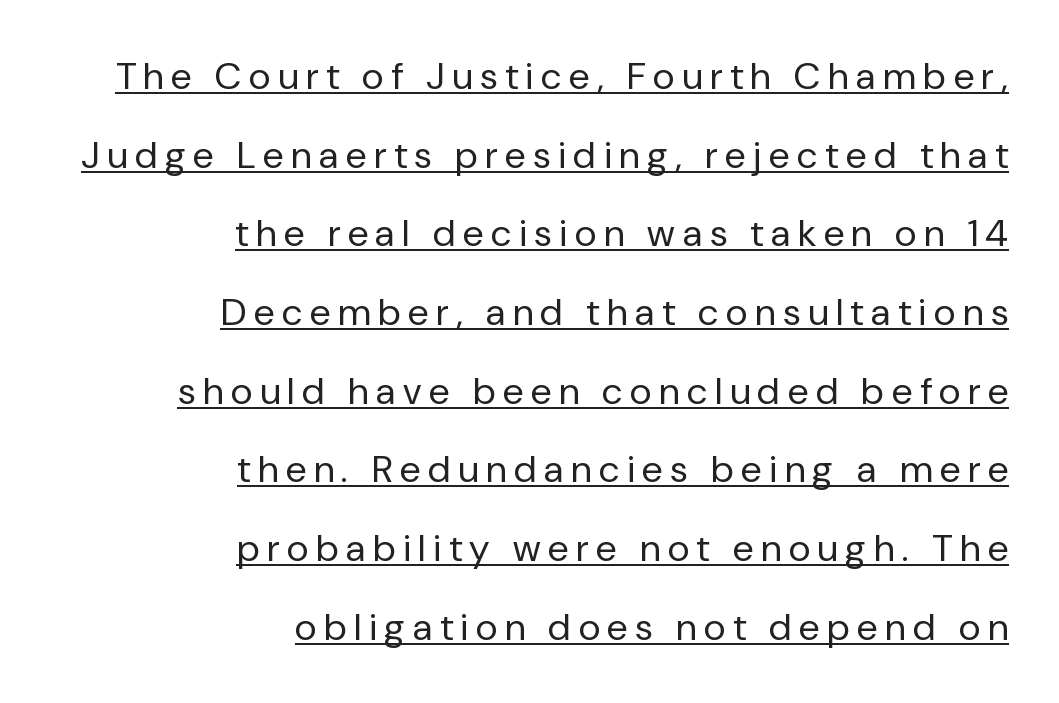
This sample is right-justified, so line beginnings fall wherever the words allow. A typesetter would mark this as roman, not italic. Between one letter and the next there's a generous, obvious gap. A typesetter would call this leading open, well beyond the default. In terms of letterform style, serifs are entirely absent. You could not count columns in this text — the font is proportionally spaced.
